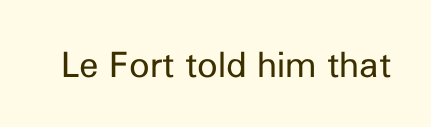
{"serif": "no", "italic": "no", "bold": "no", "weight": "regular", "width": "normal", "stroke_contrast": "low", "x_height": "medium", "monospaced": "no", "underline": "no", "letter_spacing": "normal", "letter_spacing_em": 0.0, "glyph_px": 35}
